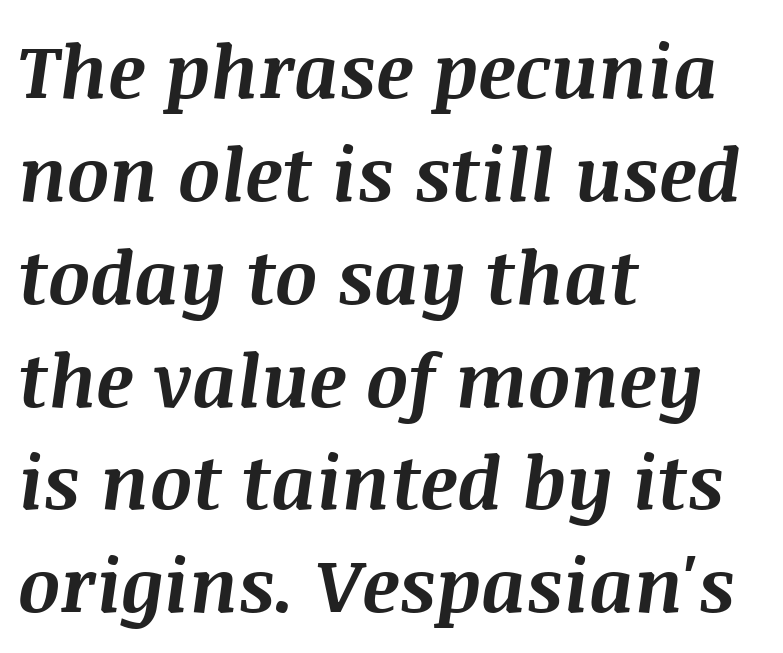
Q: Is the text bold? A: Yes.
Q: Is the text italic (slanted)? A: Yes, it leans right by about 8 degrees.
Q: Is the text underlined? A: No.
Q: How is the paragraph aligned? A: Left-aligned.
Q: Is the spacing between letters normal or unusually wide? A: Normal.
Q: Is the spacing between lines tight, normal or loose? A: Normal.
Q: Width (condensed, normal, or wide)? A: Normal.
Q: Stroke contrast? A: Medium.
Q: x-height? A: Large.
Q: Monospaced? A: No.
